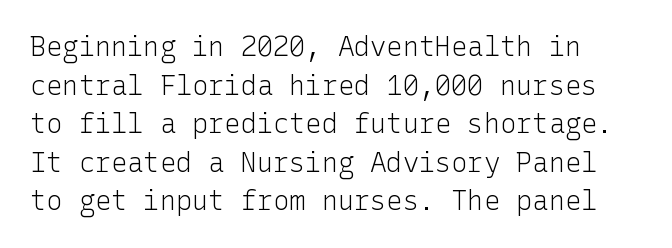
{"italic": "no", "bold": "no", "underline": "no", "line_spacing": "normal", "line_spacing_ratio": 1.43, "letter_spacing": "normal", "letter_spacing_em": 0.0, "glyph_px": 27}
